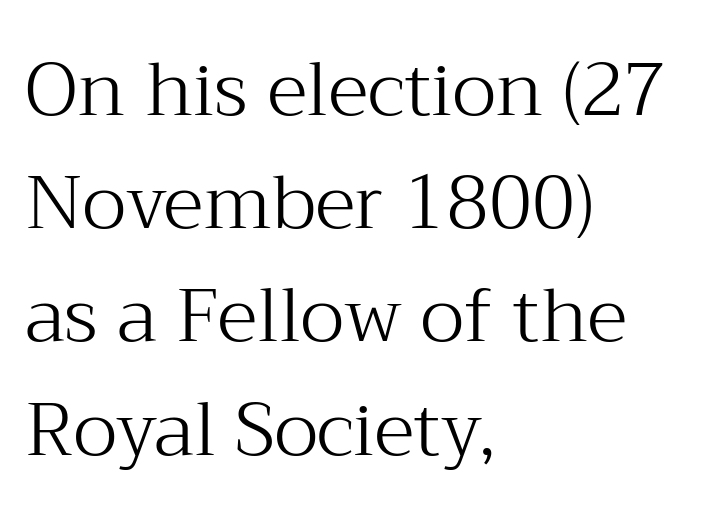
The image shows 75 px light serif type, upright; set left-aligned, normal line spacing (1.51x), normal letter spacing, not underlined; medium stroke contrast and a medium x-height.
